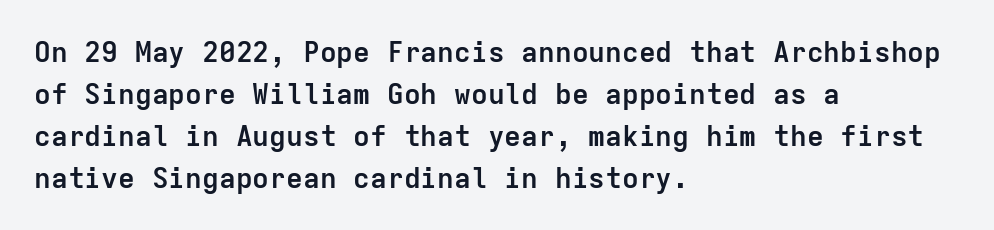
The image shows 28 px semibold sans-serif type, upright, monospaced; set left-aligned, normal line spacing (1.5x), normal letter spacing, not underlined; low stroke contrast and a medium x-height.
